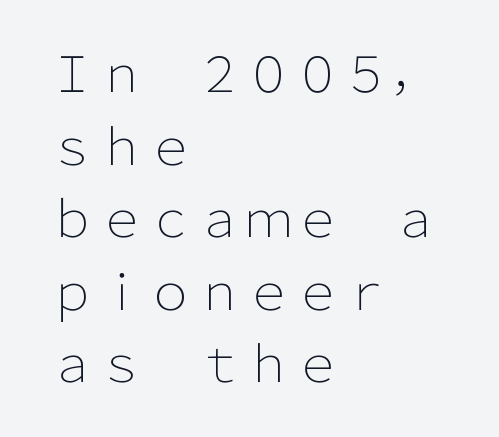
{"serif": "no", "italic": "no", "bold": "no", "weight": "light", "width": "normal", "stroke_contrast": "low", "x_height": "medium", "monospaced": "no", "underline": "no", "align": "left", "line_spacing": "normal", "line_spacing_ratio": 1.48, "letter_spacing": "normal", "letter_spacing_em": 0.0, "glyph_px": 49}
